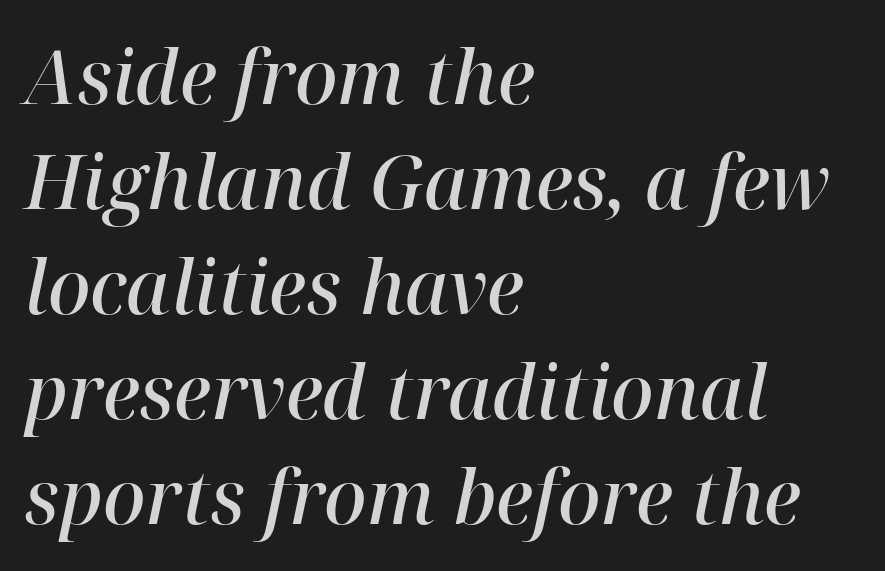
The whole block is typeset with a tilt. The rendering uses a semibold face; strokes are thickened but not to full bold. Students, note that the glyphs here touch the page at normal intervals. The characters display serif detailing at their extremities.
